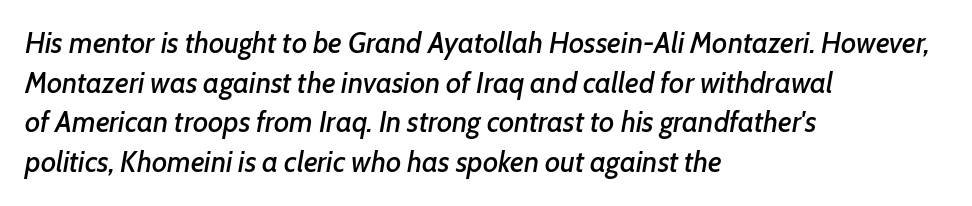
The image shows 29 px text type, italic (leaning right); set left-aligned, normal line spacing (1.37x), normal letter spacing, not underlined; low stroke contrast and a medium x-height.
